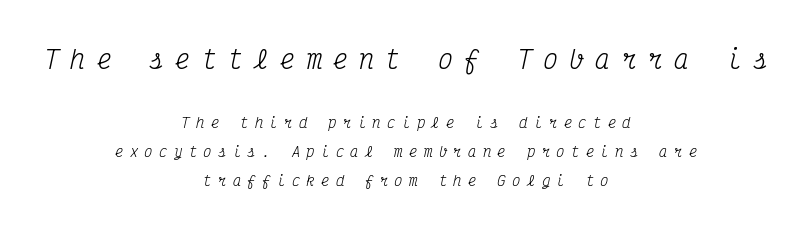
The image shows 25 px text type, italic (leaning right); set centered, loose line spacing (2.05x), unusually wide letter spacing (+0.45 em), not underlined; the first (top) block is 1.79x larger.
